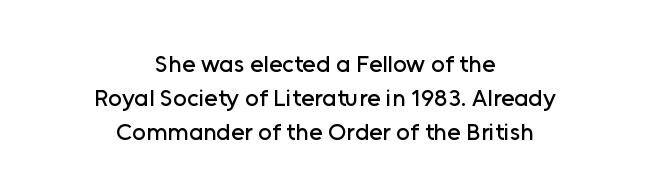
The string is rendered with underlining switched off. A typesetter would mark this as roman, not italic. The rows are spaced the way most documents space them. The paragraph shown floats in the horizontal middle. In terms of letterspacing, this is plain default setting.
